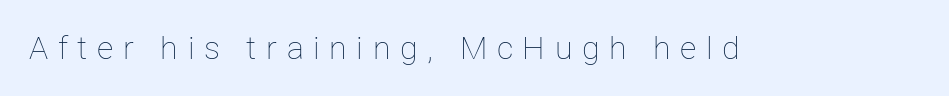
The image shows 32 px thin type, upright; set unusually wide letter spacing (+0.3 em), not underlined; low stroke contrast and a medium x-height.
